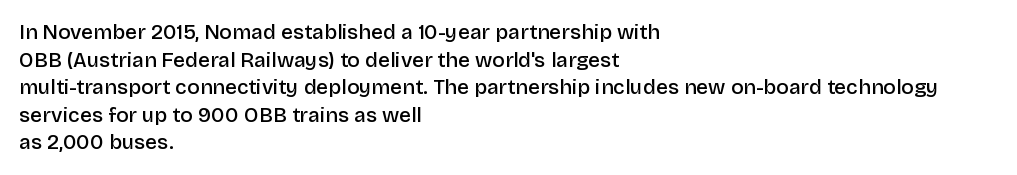
The image shows 21 px text type, upright; set left-aligned, normal line spacing (1.31x), normal letter spacing, not underlined.
